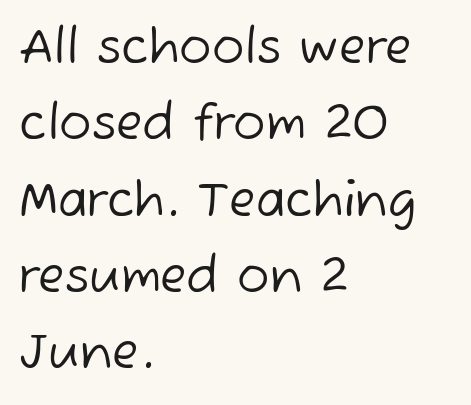
The image shows 48 px regular-weight sans-serif type; set left-aligned, normal line spacing (1.59x), normal letter spacing, not underlined; low stroke contrast and a medium x-height.
